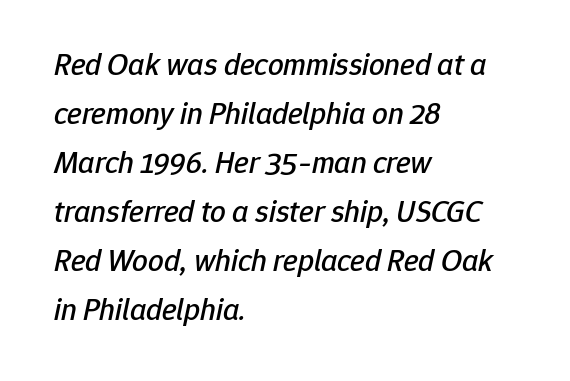
The image shows 31 px text type, italic (leaning right); set left-aligned, normal line spacing (1.58x), normal letter spacing, not underlined; low stroke contrast and a medium x-height.
